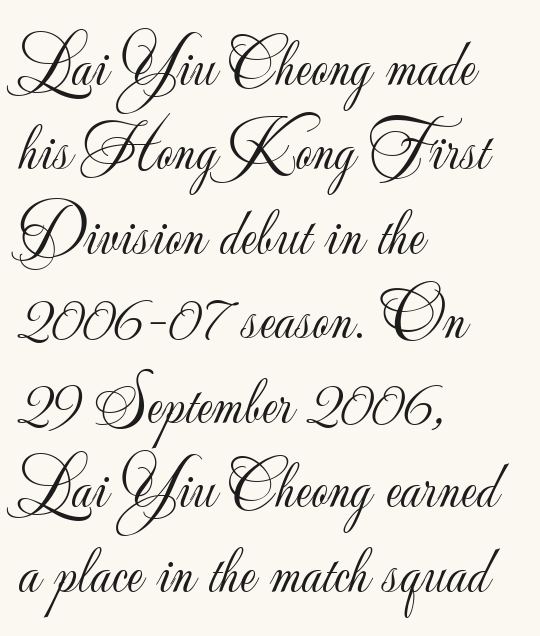
The image shows 66 px light sans-serif type; set left-aligned, normal line spacing (1.28x), normal letter spacing, not underlined; low stroke contrast and a small x-height.
